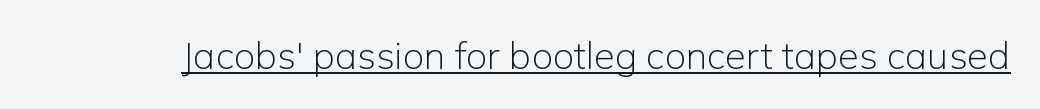
Rendered with straight, roman letterforms. Caption: face not bold, strokes unweighted. Somebody hit Ctrl+U on this one — the words are underlined. This sample uses plain, unmodified letter spacing. The face used here is proportionally spaced, like ordinary book or web type. The text was rendered using a sans face with plain stroke endings.
